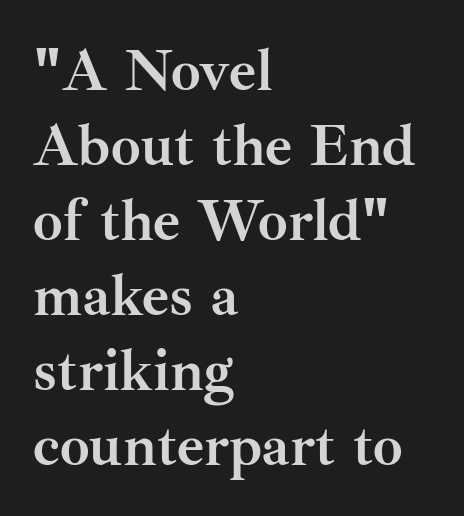
The image shows 59 px semibold serif type, upright; set left-aligned, normal line spacing (1.27x), normal letter spacing, not underlined; medium stroke contrast and a small x-height.
